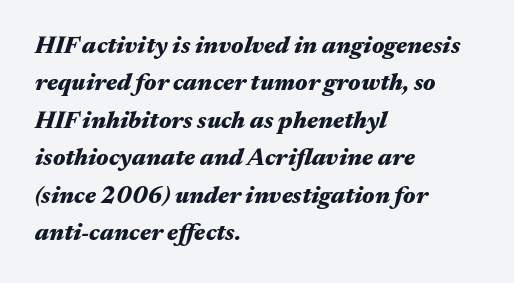
Q: Is the text bold? A: Yes.
Q: Is the text italic (slanted)? A: Yes, it leans right by about 17 degrees.
Q: Is the text underlined? A: No.
Q: How is the paragraph aligned? A: Left-aligned.
Q: Is the spacing between letters normal or unusually wide? A: Normal.
Q: Is the spacing between lines tight, normal or loose? A: Normal.
